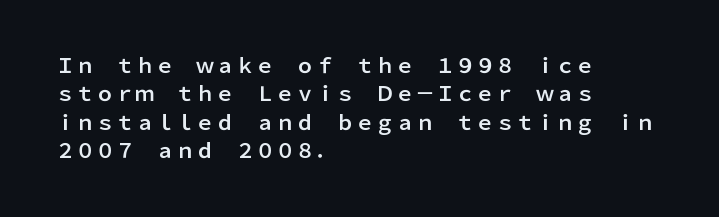
The image shows 20 px text type, upright; set left-aligned, normal line spacing (1.42x), normal letter spacing, not underlined.
